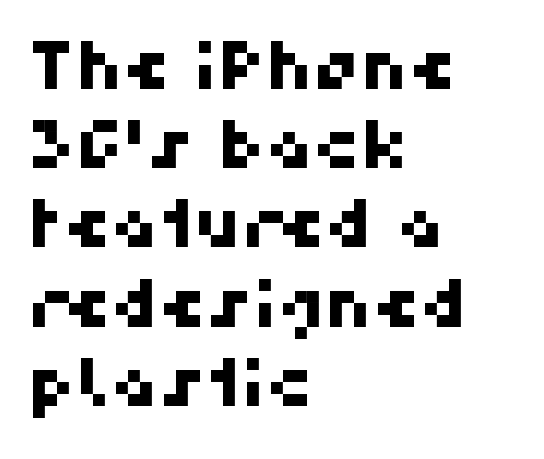
{"serif": "no", "width": "normal", "stroke_contrast": "high", "x_height": "medium", "monospaced": "no", "underline": "no", "align": "left", "line_spacing_ratio": 1.2, "letter_spacing": "normal", "letter_spacing_em": 0.0, "glyph_px": 66}
